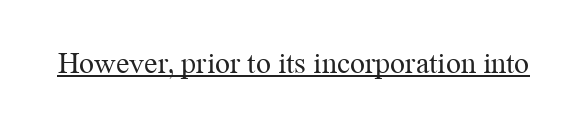
The image shows 30 px regular-weight serif type, upright; set normal letter spacing, underlined; medium stroke contrast and a medium x-height.
